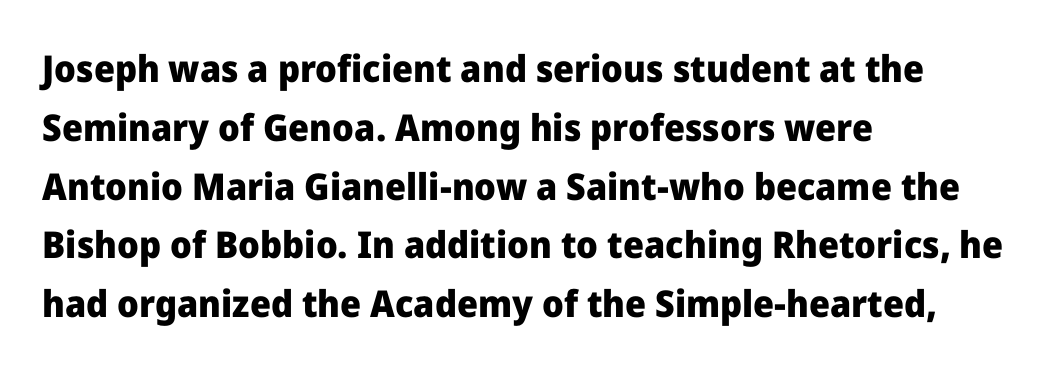
The image shows 37 px heavy sans-serif type, upright; set left-aligned, normal line spacing (1.59x), normal letter spacing, not underlined; low stroke contrast and a medium x-height.
